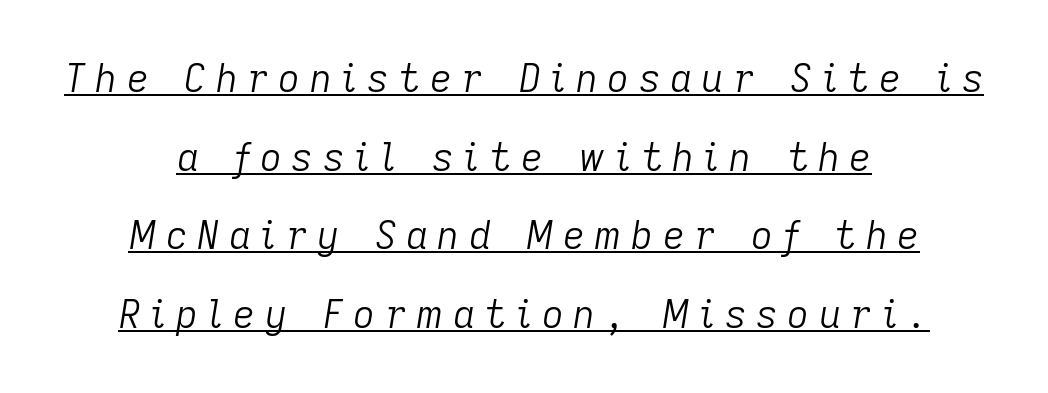
The rendering applies a slant to the glyphs. Letter spacing: wide. The vertical gap from one line to the next is large. The compositor balanced each line on the midline.
